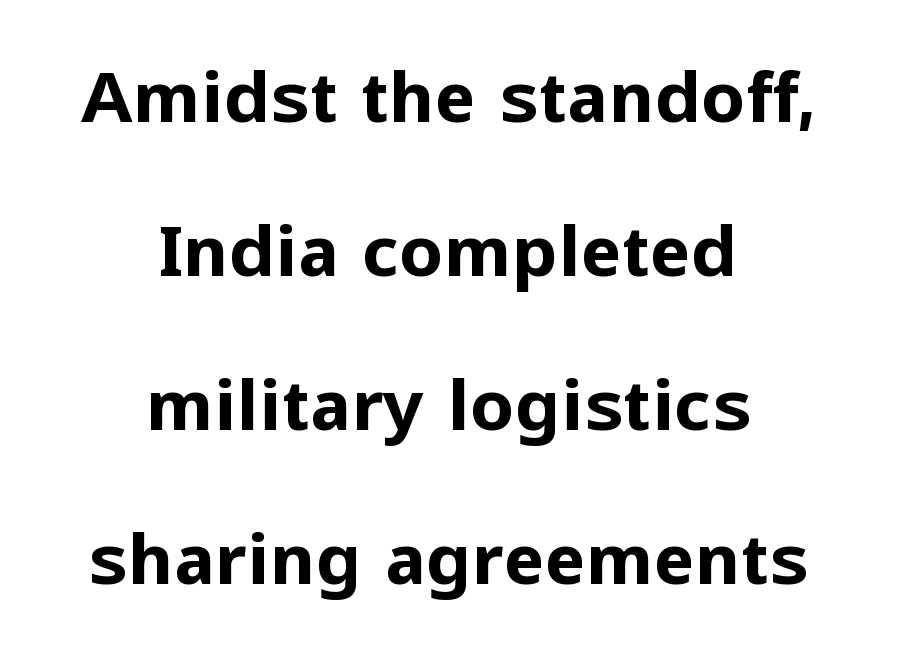
The image shows 70 px bold sans-serif type, upright; set centered, loose line spacing (2.2x), normal letter spacing, not underlined; low stroke contrast and a medium x-height.
